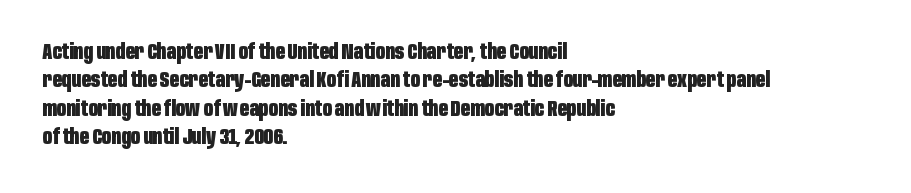
{"italic": "no", "bold": "yes", "underline": "no", "align": "left", "line_spacing": "normal", "line_spacing_ratio": 1.35, "letter_spacing": "normal", "letter_spacing_em": 0.0, "glyph_px": 21}
